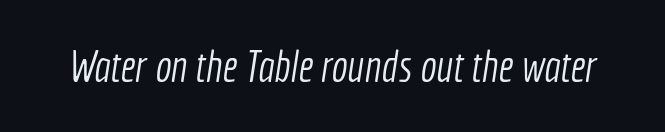
{"serif": "no", "bold": "no", "weight": "light", "width": "condensed", "x_height": "medium", "monospaced": "no", "underline": "no", "letter_spacing": "normal", "letter_spacing_em": 0.0, "glyph_px": 43}
